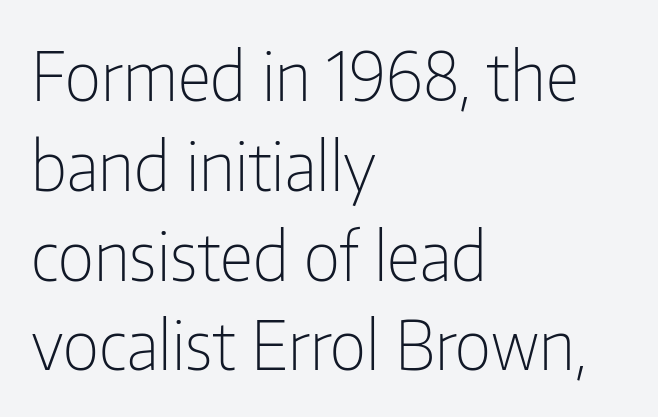
Q: Is the text bold? A: No.
Q: Is the text italic (slanted)? A: No, it is upright.
Q: Is the typeface a serif or a sans-serif typeface? A: Sans-serif.
Q: Is the text underlined? A: No.
Q: How is the paragraph aligned? A: Left-aligned.
Q: Is the spacing between letters normal or unusually wide? A: Normal.
Q: Is the spacing between lines tight, normal or loose? A: Normal.
Q: Width (condensed, normal, or wide)? A: Condensed.
Q: Stroke contrast? A: Low.
Q: x-height? A: Medium.
Q: Monospaced? A: No.
